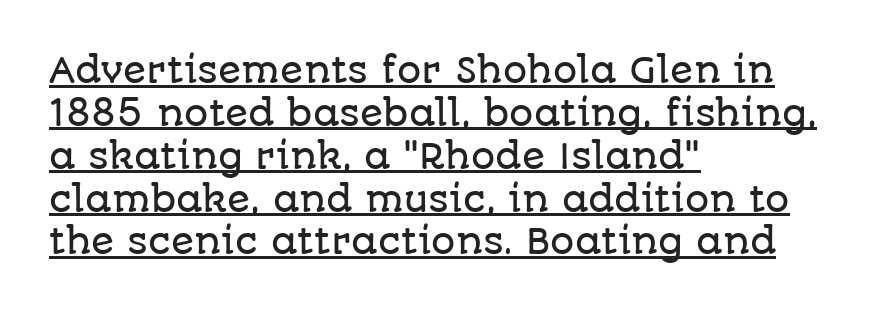
Q: Is the text italic (slanted)? A: No, it is upright.
Q: Is the typeface a serif or a sans-serif typeface? A: Sans-serif.
Q: Is the text underlined? A: Yes.
Q: How is the paragraph aligned? A: Left-aligned.
Q: Is the spacing between letters normal or unusually wide? A: Normal.
Q: Is the spacing between lines tight, normal or loose? A: Normal.
Q: Width (condensed, normal, or wide)? A: Normal.
Q: Stroke contrast? A: Low.
Q: x-height? A: Large.
Q: Monospaced? A: No.
